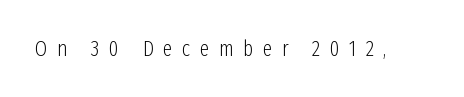
{"italic": "no", "bold": "no", "underline": "no", "letter_spacing": "wide", "letter_spacing_em": 0.42, "glyph_px": 22}
